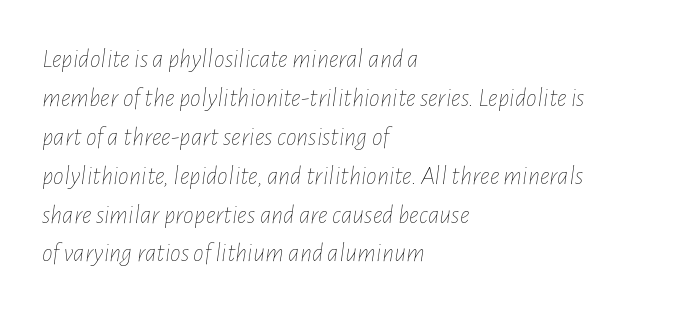
Q: Is the text bold? A: No.
Q: Is the text italic (slanted)? A: Yes, it leans right by about 7 degrees.
Q: Is the text underlined? A: No.
Q: How is the paragraph aligned? A: Left-aligned.
Q: Is the spacing between letters normal or unusually wide? A: Normal.
Q: Is the spacing between lines tight, normal or loose? A: Normal.
